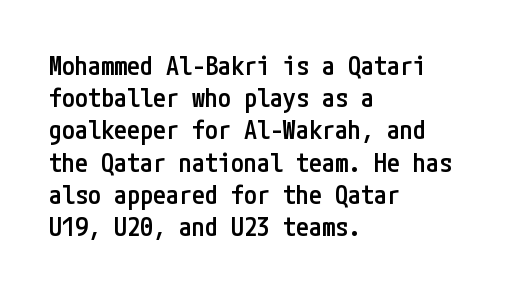
{"italic": "no", "bold": "semi", "underline": "no", "align": "left", "line_spacing_ratio": 1.24, "letter_spacing": "normal", "letter_spacing_em": 0.0, "glyph_px": 26}
